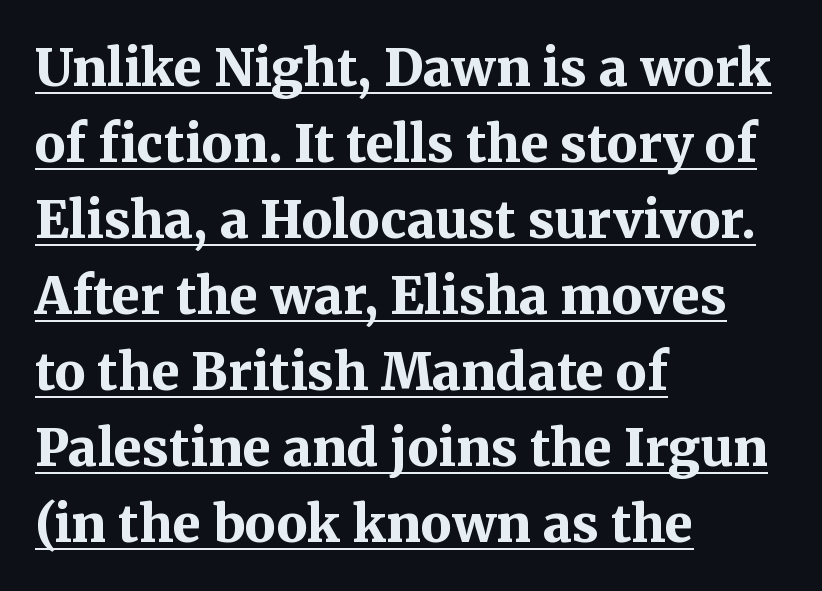
The image shows 51 px bold serif type, upright; set left-aligned, normal line spacing (1.49x), normal letter spacing, underlined; medium stroke contrast and a medium x-height.
